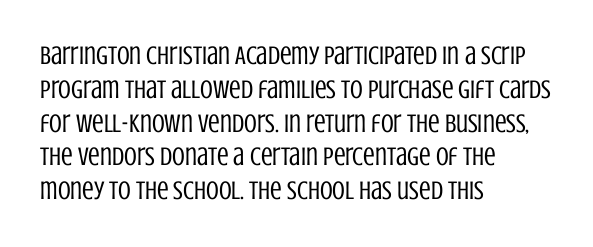
Q: Is the text bold? A: No.
Q: Is the text italic (slanted)? A: No, it is upright.
Q: Is the text underlined? A: No.
Q: How is the paragraph aligned? A: Left-aligned.
Q: Is the spacing between letters normal or unusually wide? A: Normal.
Q: Is the spacing between lines tight, normal or loose? A: Normal.
